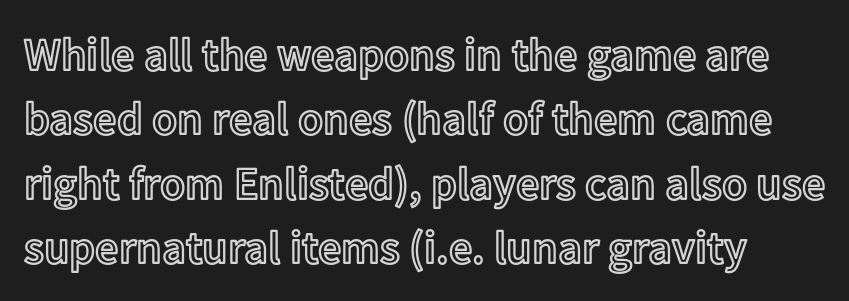
Q: Is the text italic (slanted)? A: No, it is upright.
Q: Is the text underlined? A: No.
Q: Is the spacing between letters normal or unusually wide? A: Normal.
Q: Is the spacing between lines tight, normal or loose? A: Normal.
Q: Width (condensed, normal, or wide)? A: Normal.
Q: x-height? A: Medium.
Q: Monospaced? A: No.
